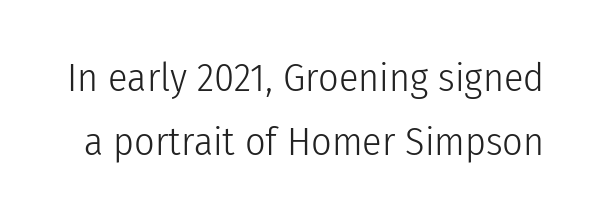
{"serif": "no", "italic": "no", "bold": "no", "weight": "light", "width": "condensed", "stroke_contrast": "low", "x_height": "medium", "monospaced": "no", "underline": "no", "line_spacing": "normal", "line_spacing_ratio": 1.59, "letter_spacing": "normal", "letter_spacing_em": 0.0, "glyph_px": 40}
